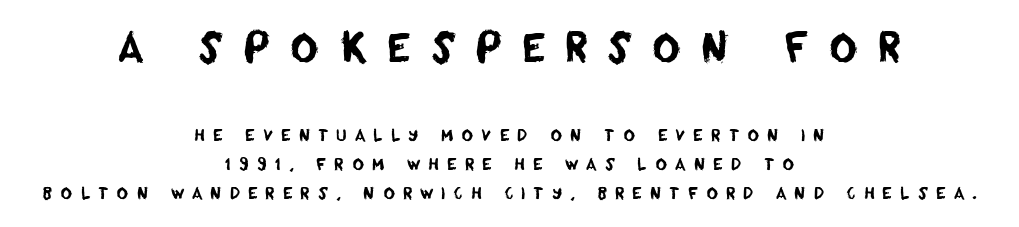
Proportional: the letters do not fall into vertical columns. Characters follow at a spacing far wider than the type designer built in. Visually, the top section dominates because its glyphs are scaled up. Honestly, there is no underline to notice here at all.
